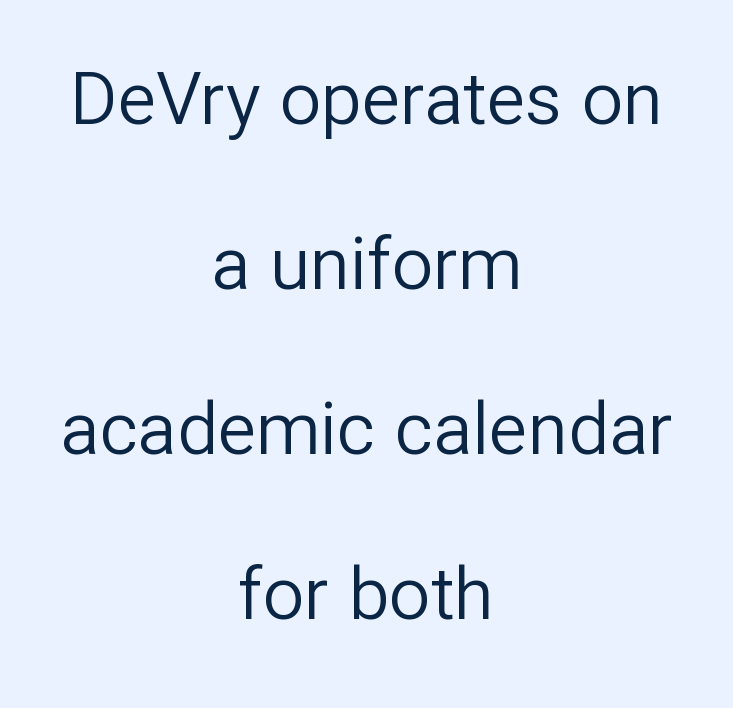
The image shows 73 px regular-weight sans-serif type, upright; set centered, loose line spacing (2.26x), normal letter spacing, not underlined; low stroke contrast and a medium x-height.
